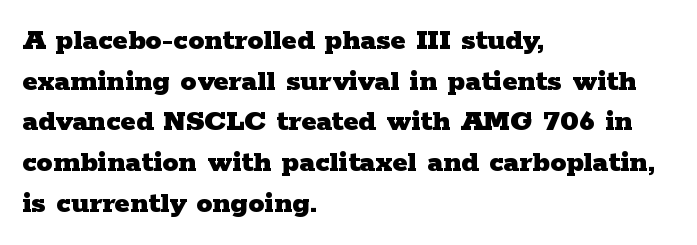
{"serif": "yes", "italic": "no", "bold": "yes", "weight": "heavy", "width": "wide", "stroke_contrast": "low", "x_height": "medium", "monospaced": "no", "underline": "no", "align": "left", "line_spacing": "normal", "line_spacing_ratio": 1.27, "letter_spacing": "normal", "letter_spacing_em": 0.0, "glyph_px": 32}
